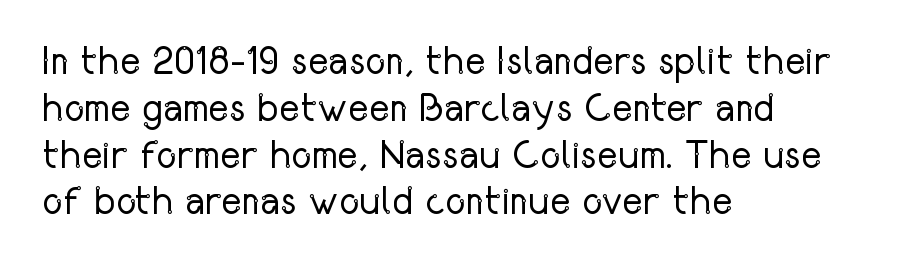
Q: Is the text bold? A: No.
Q: Is the text italic (slanted)? A: No, it is upright.
Q: Is the typeface a serif or a sans-serif typeface? A: Sans-serif.
Q: Is the text underlined? A: No.
Q: How is the paragraph aligned? A: Left-aligned.
Q: Is the spacing between letters normal or unusually wide? A: Normal.
Q: Width (condensed, normal, or wide)? A: Condensed.
Q: Stroke contrast? A: Low.
Q: x-height? A: Medium.
Q: Monospaced? A: No.
